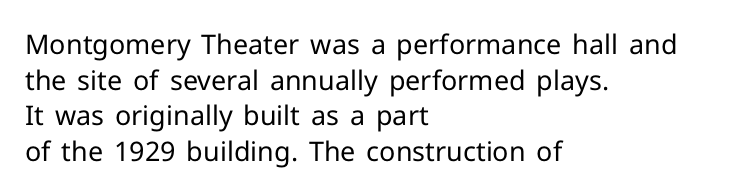
{"italic": "no", "bold": "no", "underline": "no", "align": "left", "line_spacing": "normal", "line_spacing_ratio": 1.32, "letter_spacing": "normal", "letter_spacing_em": 0.0, "glyph_px": 27}
